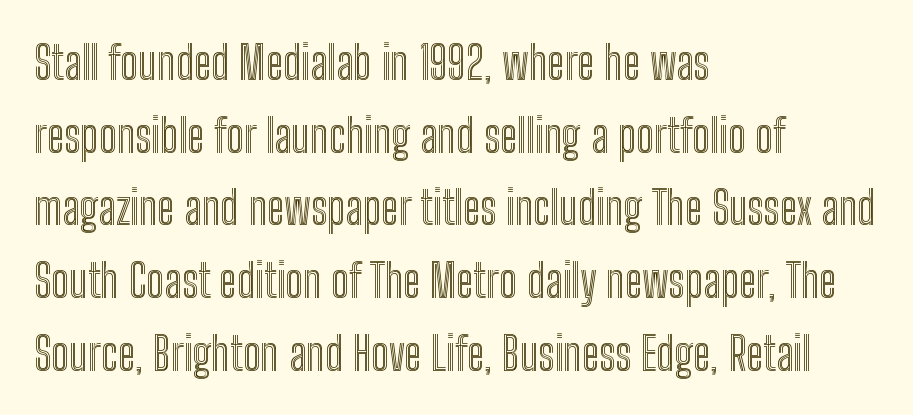
The passage shown is not underscored anywhere. These lines are rendered in a variable-pitch font. Does the copy run flush right? No — it runs flush left. Default kerning and tracking; the words read as compact shapes. Line spacing here is normal.
